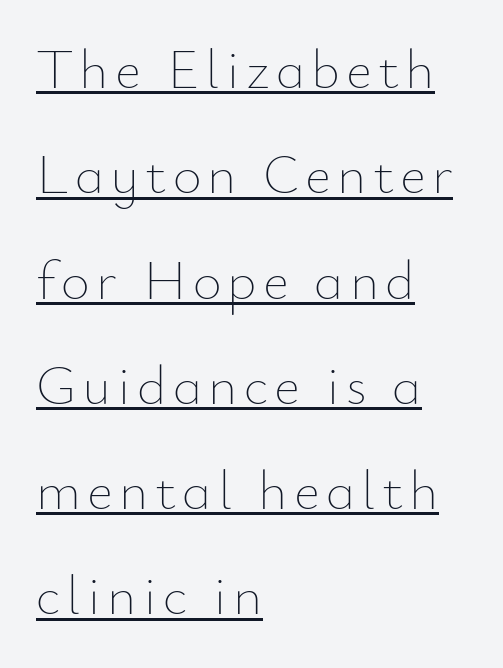
Proportional: the letters do not fall into vertical columns. The passage shown is underscored from start to finish. Does the lettering tilt? It doesn't — this is upright. The passage is arranged the way most books set body copy — flush left. Unbolded letterforms with no extra heft.
